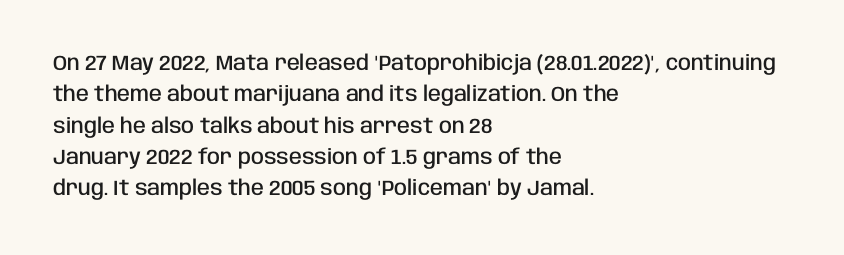
Emphasis by weight is partial: semibold. A typesetter would call this leading conventional body-copy spacing. The rendering keeps characters at their native spacing. This is roman type, the default non-slanted kind. Compared with a centered layout, this one pins lines to the left instead.
